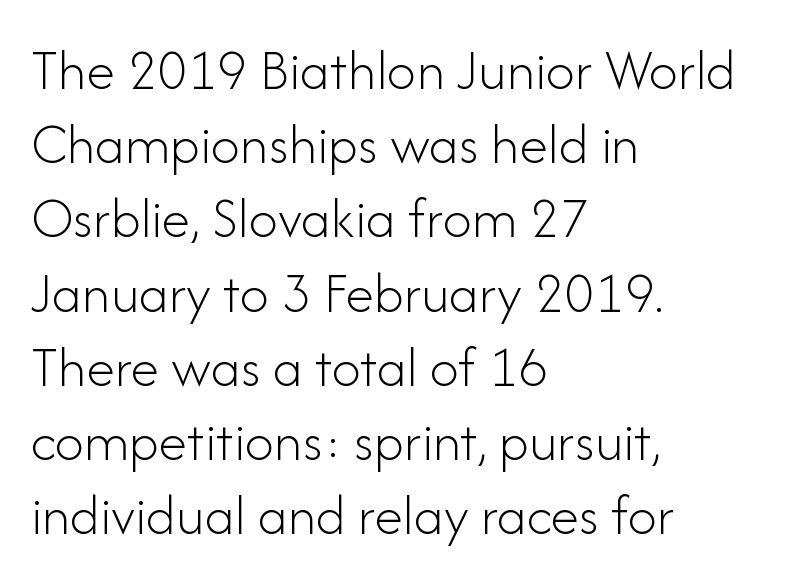
{"serif": "no", "italic": "no", "bold": "no", "weight": "light", "width": "normal", "stroke_contrast": "low", "x_height": "small", "monospaced": "no", "underline": "no", "align": "left", "line_spacing": "normal", "line_spacing_ratio": 1.28, "letter_spacing": "normal", "letter_spacing_em": 0.0, "glyph_px": 58}
